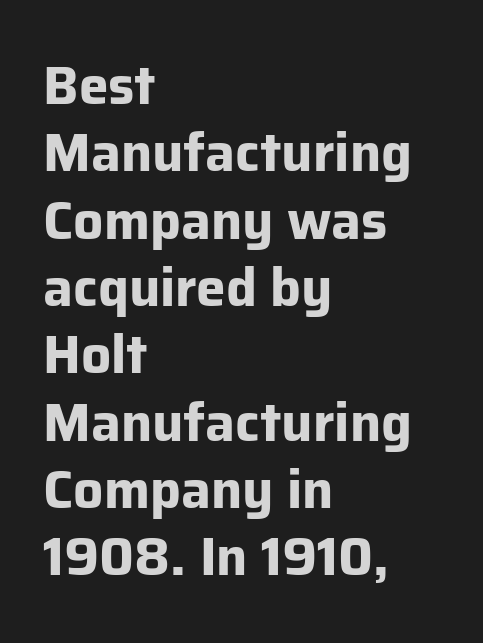
{"serif": "no", "italic": "no", "bold": "yes", "weight": "bold", "width": "normal", "stroke_contrast": "low", "x_height": "medium", "monospaced": "no", "underline": "no", "align": "left", "line_spacing": "normal", "line_spacing_ratio": 1.27, "letter_spacing": "normal", "letter_spacing_em": 0.0, "glyph_px": 53}
